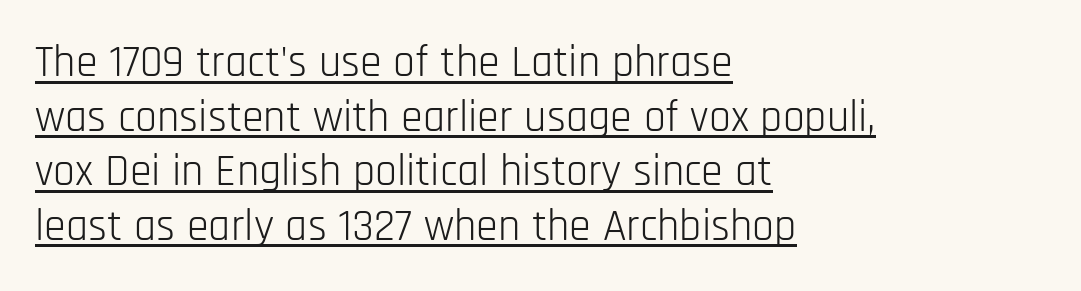
Q: Is the text bold? A: No.
Q: Is the text italic (slanted)? A: No, it is upright.
Q: Is the typeface a serif or a sans-serif typeface? A: Sans-serif.
Q: Is the text underlined? A: Yes.
Q: How is the paragraph aligned? A: Left-aligned.
Q: Is the spacing between letters normal or unusually wide? A: Normal.
Q: Width (condensed, normal, or wide)? A: Condensed.
Q: Stroke contrast? A: Low.
Q: x-height? A: Large.
Q: Monospaced? A: No.
